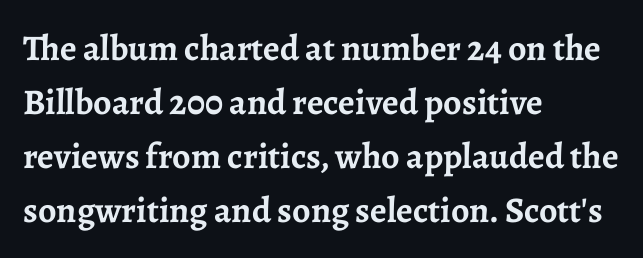
The lines are quadded left. Its strokes are broad and dark, the hallmark of bold type. The gap between lines stays unmarked. Standard letterfit; no display-style spreading of the glyphs. Unlike italic type, these characters show no tilt at all. Each letter keeps its own natural width here, so spacing adapts to shape.
